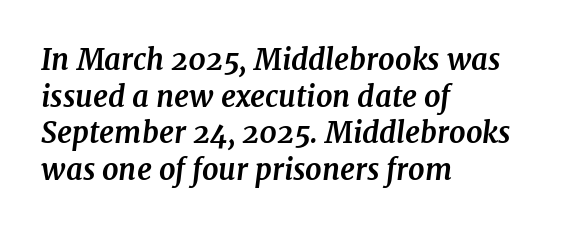
The image shows 29 px bold serif type, italic (leaning right); set left-aligned, normal line spacing (1.26x), normal letter spacing, not underlined; medium stroke contrast and a medium x-height.
